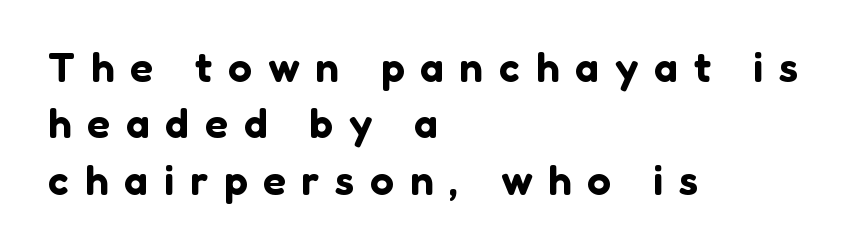
Q: Is the text italic (slanted)? A: No, it is upright.
Q: Is the typeface a serif or a sans-serif typeface? A: Sans-serif.
Q: Is the text underlined? A: No.
Q: How is the paragraph aligned? A: Left-aligned.
Q: Is the spacing between letters normal or unusually wide? A: Unusually wide.
Q: Is the spacing between lines tight, normal or loose? A: Normal.
Q: Width (condensed, normal, or wide)? A: Normal.
Q: Stroke contrast? A: Low.
Q: x-height? A: Medium.
Q: Monospaced? A: No.
